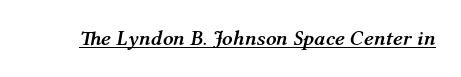
{"italic": "yes", "lean": "right", "slant_degrees": 12, "bold": "yes", "underline": "yes", "letter_spacing": "normal", "letter_spacing_em": 0.0, "glyph_px": 21}
